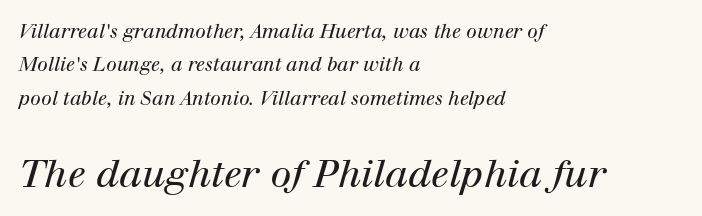
Q: Is the text bold? A: No.
Q: Is the text italic (slanted)? A: Yes, it leans right by about 12 degrees.
Q: Is the typeface a serif or a sans-serif typeface? A: Serif.
Q: Is the text underlined? A: No.
Q: How is the paragraph aligned? A: Left-aligned.
Q: Is the spacing between letters normal or unusually wide? A: Normal.
Q: Which block of text is set in a larger size, the first (top) or the second (bottom)? A: The second (bottom) one.
Q: Width (condensed, normal, or wide)? A: Normal.
Q: Stroke contrast? A: High.
Q: x-height? A: Medium.
Q: Monospaced? A: No.
